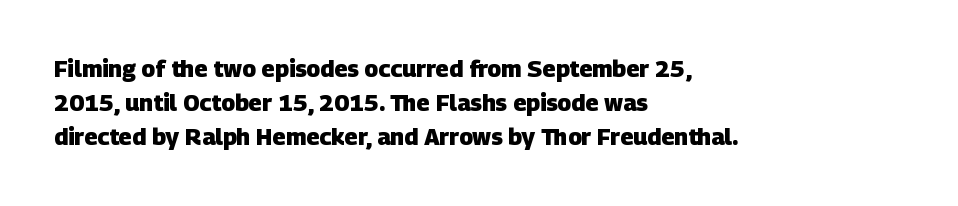
Q: Is the text bold? A: Yes.
Q: Is the text underlined? A: No.
Q: How is the paragraph aligned? A: Left-aligned.
Q: Is the spacing between letters normal or unusually wide? A: Normal.
Q: Is the spacing between lines tight, normal or loose? A: Normal.
